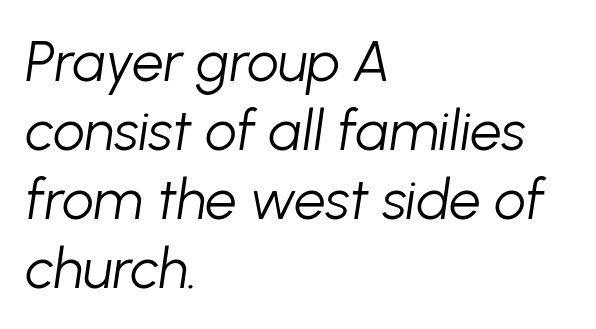
Q: Is the text bold? A: No.
Q: Is the text italic (slanted)? A: Yes, it leans right by about 8 degrees.
Q: Is the text underlined? A: No.
Q: How is the paragraph aligned? A: Left-aligned.
Q: Is the spacing between letters normal or unusually wide? A: Normal.
Q: Width (condensed, normal, or wide)? A: Normal.
Q: Stroke contrast? A: Low.
Q: x-height? A: Medium.
Q: Monospaced? A: No.
